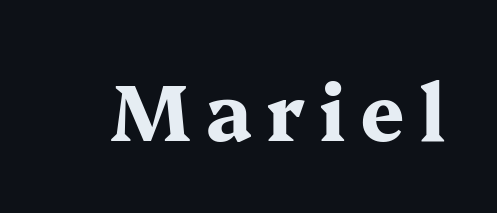
Q: Is the text bold? A: Yes.
Q: Is the text italic (slanted)? A: No, it is upright.
Q: Is the typeface a serif or a sans-serif typeface? A: Serif.
Q: Is the text underlined? A: No.
Q: Width (condensed, normal, or wide)? A: Wide.
Q: Stroke contrast? A: Medium.
Q: x-height? A: Medium.
Q: Monospaced? A: No.
